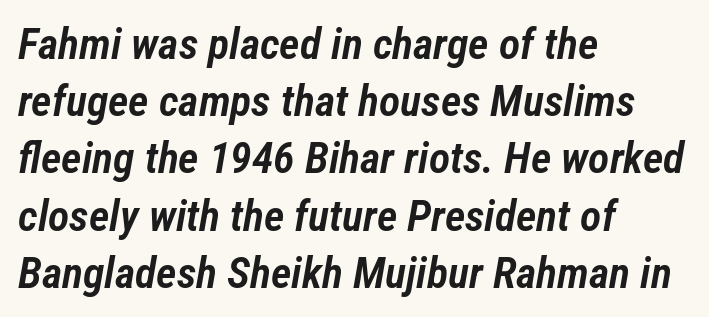
{"italic": "yes", "lean": "right", "slant_degrees": 12, "bold": "semi", "weight": "semibold", "width": "condensed", "stroke_contrast": "low", "x_height": "medium", "monospaced": "no", "underline": "no", "align": "left", "line_spacing": "normal", "line_spacing_ratio": 1.3, "letter_spacing": "normal", "letter_spacing_em": 0.0, "glyph_px": 44}
